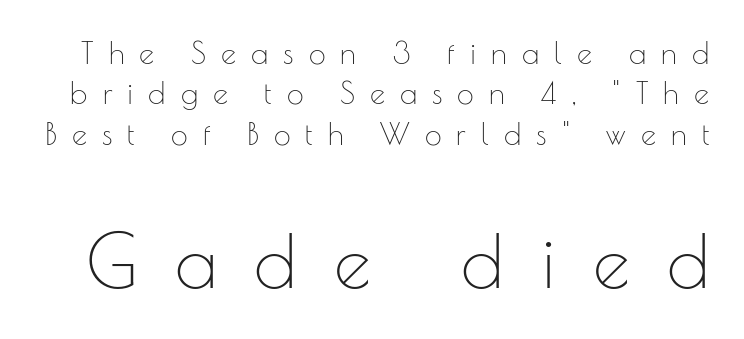
Q: Is the text bold? A: No.
Q: Is the text italic (slanted)? A: No, it is upright.
Q: Is the typeface a serif or a sans-serif typeface? A: Sans-serif.
Q: Is the text underlined? A: No.
Q: Is the spacing between letters normal or unusually wide? A: Unusually wide.
Q: Is the spacing between lines tight, normal or loose? A: Normal.
Q: Which block of text is set in a larger size, the first (top) or the second (bottom)? A: The second (bottom) one.
Q: Width (condensed, normal, or wide)? A: Normal.
Q: Stroke contrast? A: Low.
Q: x-height? A: Small.
Q: Monospaced? A: No.
